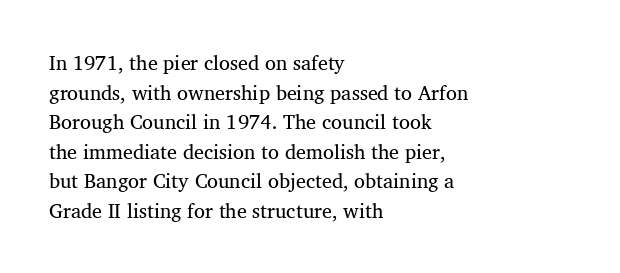
Q: Is the text bold? A: No.
Q: Is the text italic (slanted)? A: No, it is upright.
Q: Is the text underlined? A: No.
Q: How is the paragraph aligned? A: Left-aligned.
Q: Is the spacing between letters normal or unusually wide? A: Normal.
Q: Is the spacing between lines tight, normal or loose? A: Normal.
